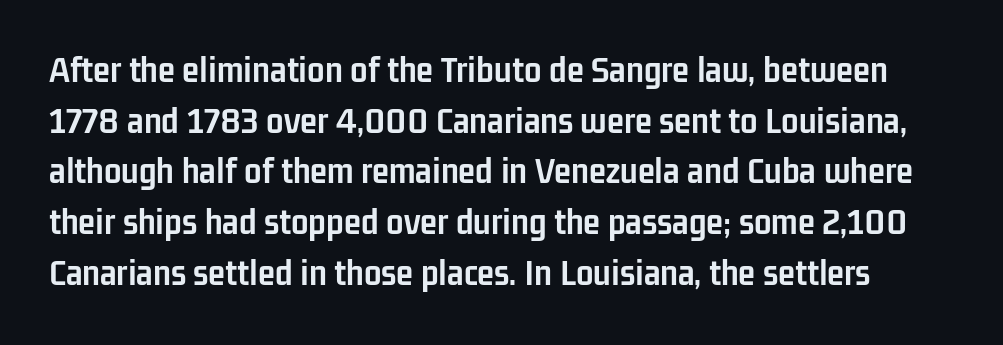
Q: Is the text bold? A: Yes.
Q: Is the text italic (slanted)? A: No, it is upright.
Q: Is the typeface a serif or a sans-serif typeface? A: Sans-serif.
Q: Is the text underlined? A: No.
Q: Is the spacing between letters normal or unusually wide? A: Normal.
Q: Is the spacing between lines tight, normal or loose? A: Normal.
Q: Width (condensed, normal, or wide)? A: Condensed.
Q: Stroke contrast? A: Low.
Q: x-height? A: Medium.
Q: Monospaced? A: No.
